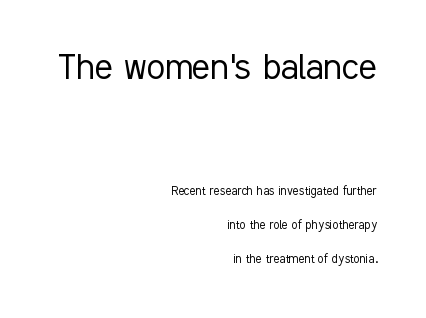
The image shows 42 px light, condensed sans-serif type, upright; set right-aligned, loose line spacing (2.44x), normal letter spacing, not underlined; the first (top) block is 3.0x larger; low stroke contrast and a medium x-height.
